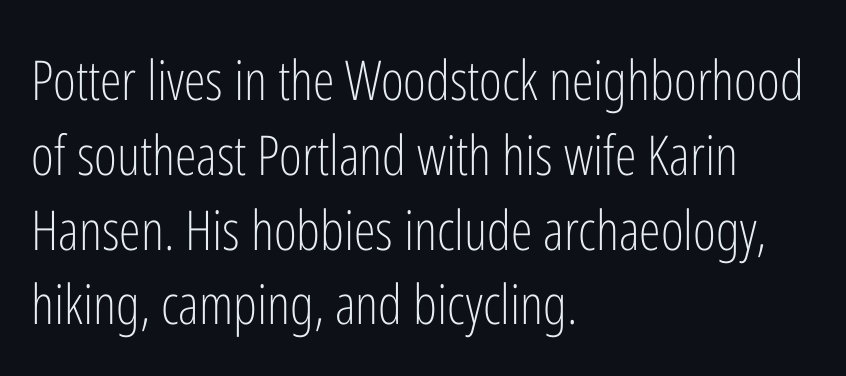
Regarding leading, the lines here are spaced in the standard way. Glyph-to-glyph distance matches everyday printed text. Note: no serifs on the glyphs. The baseline area is clear. This is the regular roman posture of the typeface.
